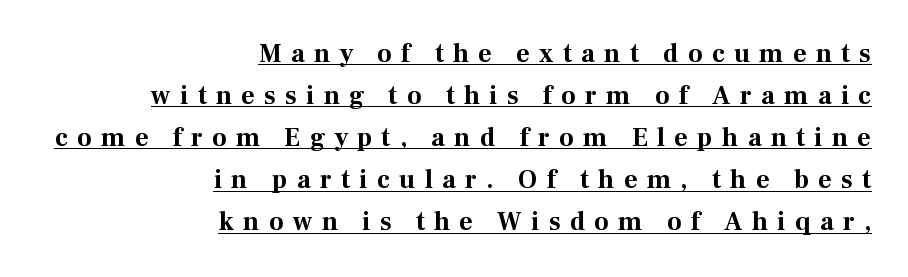
{"italic": "no", "bold": "yes", "underline": "yes", "align": "right", "line_spacing": "normal", "line_spacing_ratio": 1.62, "letter_spacing": "wide", "letter_spacing_em": 0.36, "glyph_px": 26}
